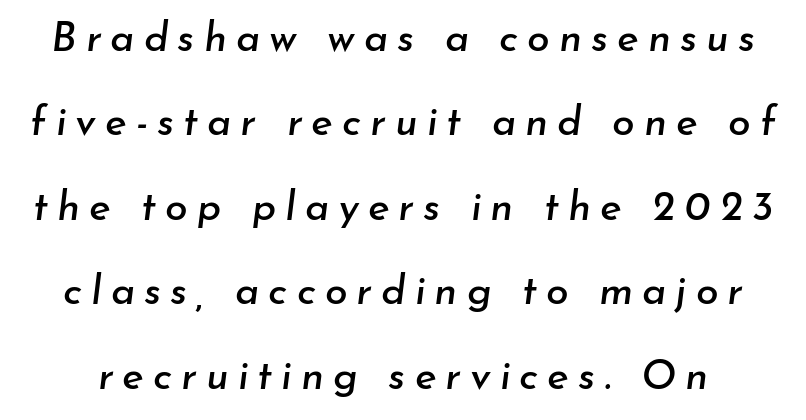
The image shows 41 px text type, italic (leaning right); set loose line spacing (2.06x), unusually wide letter spacing (+0.22 em), not underlined; low stroke contrast and a small x-height.
